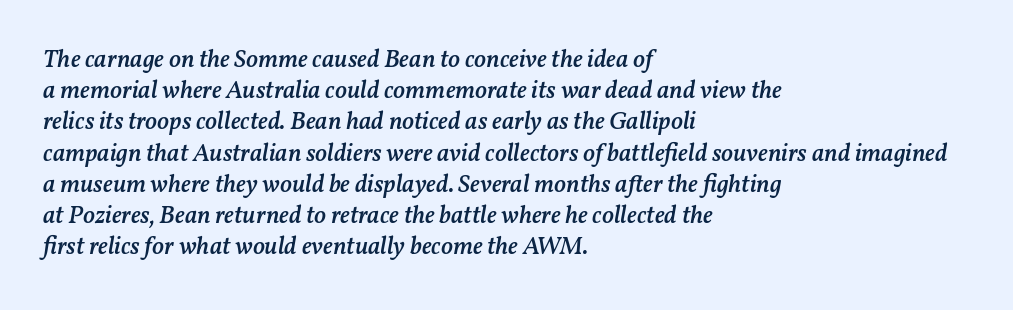
Q: Is the text bold? A: Semi-bold.
Q: Is the text italic (slanted)? A: Yes, it leans right by about 11 degrees.
Q: Is the text underlined? A: No.
Q: How is the paragraph aligned? A: Left-aligned.
Q: Is the spacing between letters normal or unusually wide? A: Normal.
Q: Is the spacing between lines tight, normal or loose? A: Normal.
